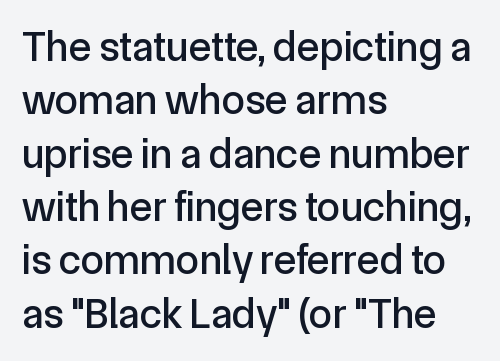
Q: Is the text italic (slanted)? A: No, it is upright.
Q: Is the typeface a serif or a sans-serif typeface? A: Sans-serif.
Q: Is the text underlined? A: No.
Q: How is the paragraph aligned? A: Left-aligned.
Q: Is the spacing between letters normal or unusually wide? A: Normal.
Q: Is the spacing between lines tight, normal or loose? A: Normal.
Q: Width (condensed, normal, or wide)? A: Normal.
Q: x-height? A: Medium.
Q: Monospaced? A: No.
